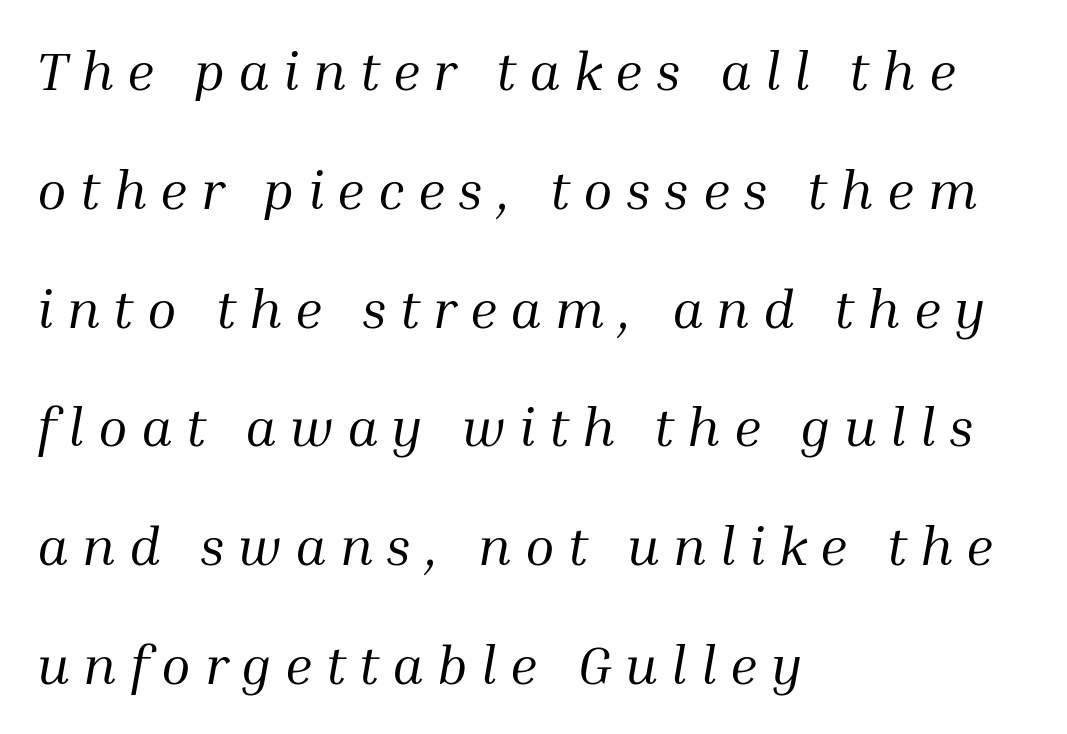
The image shows 54 px regular-weight serif type, italic (leaning right); set left-aligned, loose line spacing (2.2x), unusually wide letter spacing (+0.25 em), not underlined; medium stroke contrast and a medium x-height.
